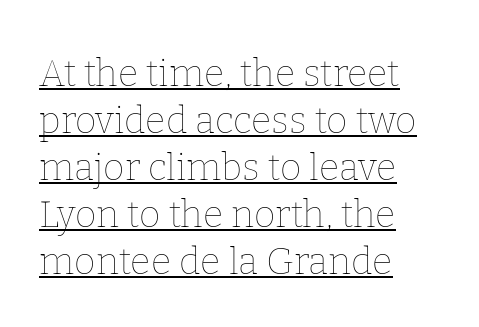
The image shows 37 px thin type, upright; set left-aligned, normal line spacing (1.27x), normal letter spacing, underlined; low stroke contrast and a medium x-height.
